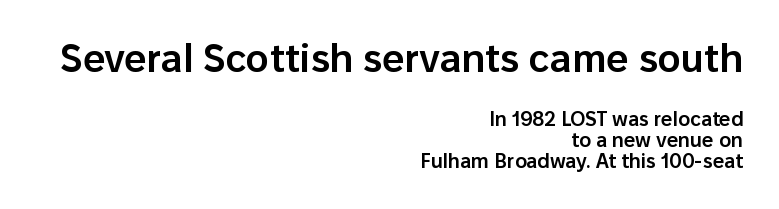
{"serif": "no", "italic": "no", "bold": "semi", "weight": "semibold", "width": "normal", "stroke_contrast": "low", "x_height": "medium", "monospaced": "no", "underline": "no", "align": "right", "line_spacing": "tight", "line_spacing_ratio": 1.05, "letter_spacing": "normal", "letter_spacing_em": 0.0, "larger_block": "first", "size_ratio": 1.95, "glyph_px": 39}
